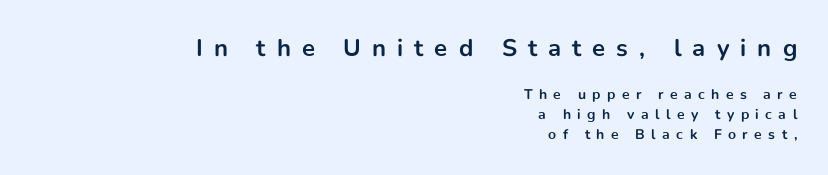
{"italic": "no", "bold": "yes", "underline": "no", "align": "right", "line_spacing": "normal", "line_spacing_ratio": 1.41, "letter_spacing": "wide", "letter_spacing_em": 0.46, "larger_block": "first", "size_ratio": 1.71, "glyph_px": 24}
